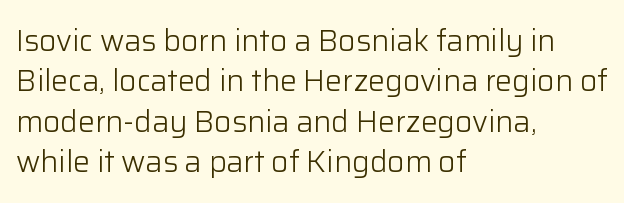
The passage shown is not bold in any degree. Upright lettering throughout. In terms of letterform style, serifs are entirely absent. Here the designer chose a conventional face with non-uniform glyph widths.
